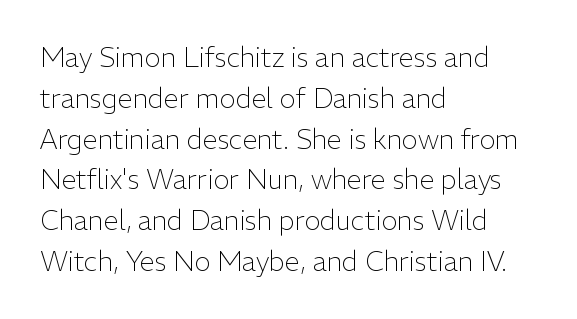
The image shows 27 px text type, upright; set left-aligned, normal line spacing (1.51x), normal letter spacing, not underlined.
